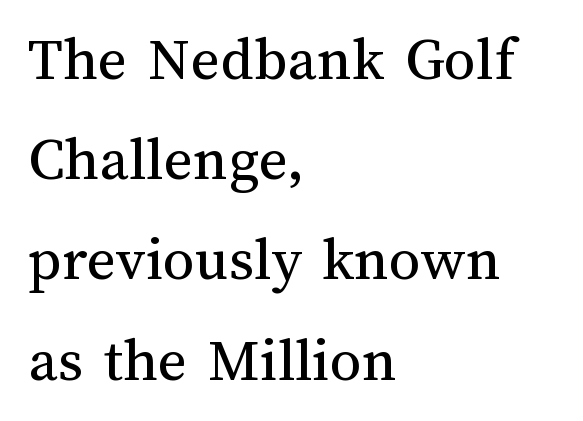
{"italic": "no", "bold": "no", "weight": "regular", "width": "normal", "stroke_contrast": "medium", "x_height": "medium", "monospaced": "no", "underline": "no", "align": "left", "line_spacing": "normal", "line_spacing_ratio": 1.59, "letter_spacing": "normal", "letter_spacing_em": 0.0, "glyph_px": 63}
